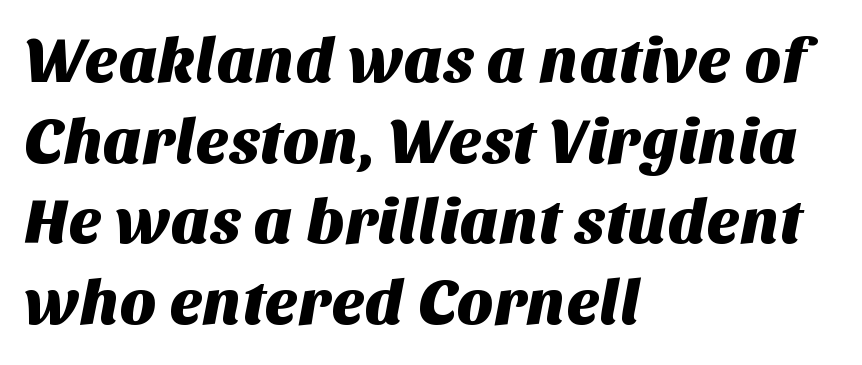
Nope, no serifs anywhere on these letters. The glyphs are unaccompanied by any horizontal stroke below them. Line beginnings align vertically; line endings do not. You could call the tracking neutral — neither tight nor loose. The lines sit at an ordinary, default distance from one another. Proportional: the letters do not fall into vertical columns.
